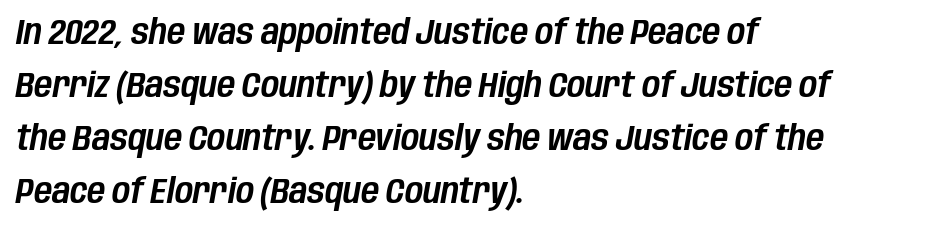
The image shows 35 px condensed type, italic (leaning right); set left-aligned, normal line spacing (1.51x), normal letter spacing, not underlined; low stroke contrast and a large x-height.
